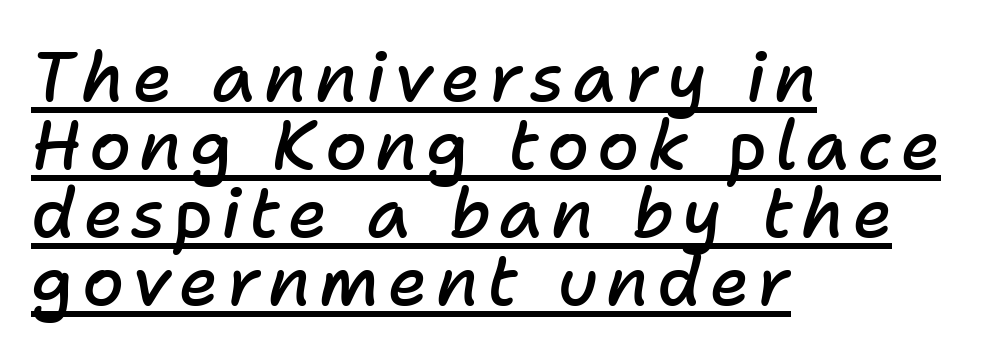
Q: Is the text bold? A: Semi-bold.
Q: Is the text italic (slanted)? A: Yes, it leans right by about 11 degrees.
Q: Is the text underlined? A: Yes.
Q: How is the paragraph aligned? A: Left-aligned.
Q: Is the spacing between lines tight, normal or loose? A: Tight.
Q: Width (condensed, normal, or wide)? A: Normal.
Q: Stroke contrast? A: Low.
Q: x-height? A: Medium.
Q: Monospaced? A: No.
